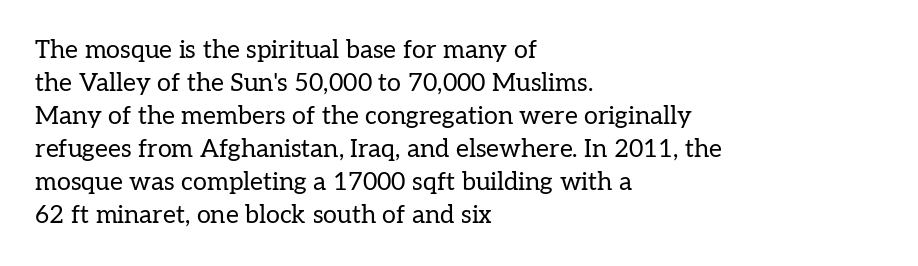
The image shows 25 px text type, upright; set left-aligned, normal line spacing (1.32x), normal letter spacing, not underlined.
